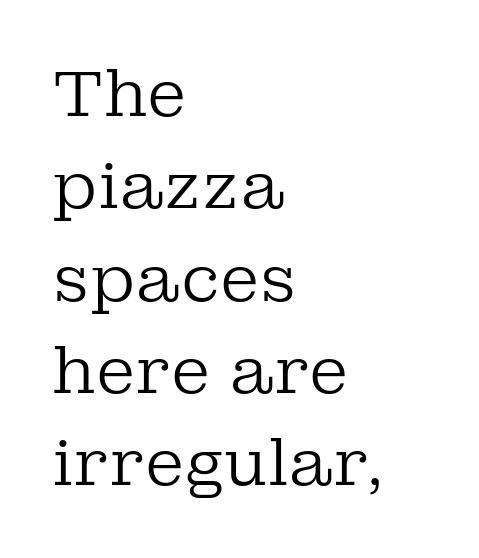
The image shows 65 px regular-weight serif type, upright; set left-aligned, normal line spacing (1.42x), normal letter spacing, not underlined; low stroke contrast and a medium x-height.
